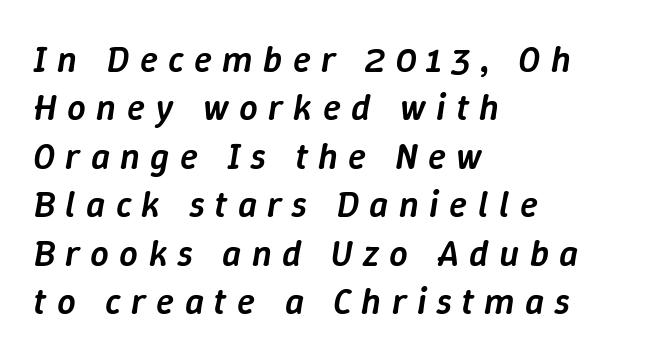
Q: Is the text bold? A: Semi-bold.
Q: Is the text italic (slanted)? A: Yes, it leans right by about 9 degrees.
Q: Is the text underlined? A: No.
Q: How is the paragraph aligned? A: Left-aligned.
Q: Is the spacing between letters normal or unusually wide? A: Unusually wide.
Q: Is the spacing between lines tight, normal or loose? A: Normal.
Q: Width (condensed, normal, or wide)? A: Normal.
Q: Stroke contrast? A: Low.
Q: x-height? A: Medium.
Q: Monospaced? A: No.
